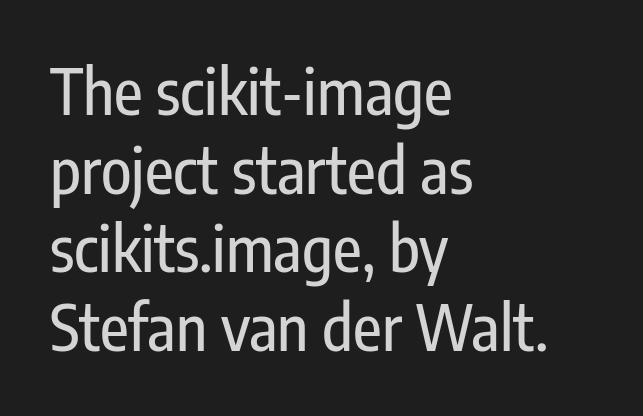
{"serif": "no", "italic": "no", "width": "condensed", "stroke_contrast": "low", "x_height": "medium", "monospaced": "no", "underline": "no", "align": "left", "line_spacing": "normal", "line_spacing_ratio": 1.25, "letter_spacing": "normal", "letter_spacing_em": 0.0, "glyph_px": 63}
